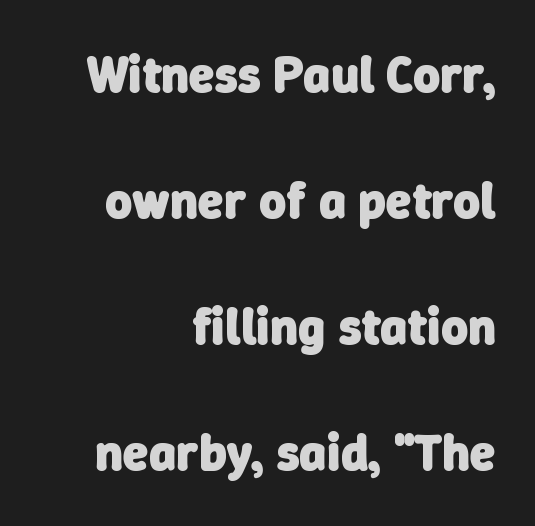
{"serif": "no", "bold": "yes", "weight": "heavy", "width": "normal", "stroke_contrast": "low", "x_height": "medium", "monospaced": "no", "underline": "no", "align": "right", "line_spacing": "loose", "line_spacing_ratio": 2.42, "letter_spacing": "normal", "letter_spacing_em": 0.0, "glyph_px": 52}
